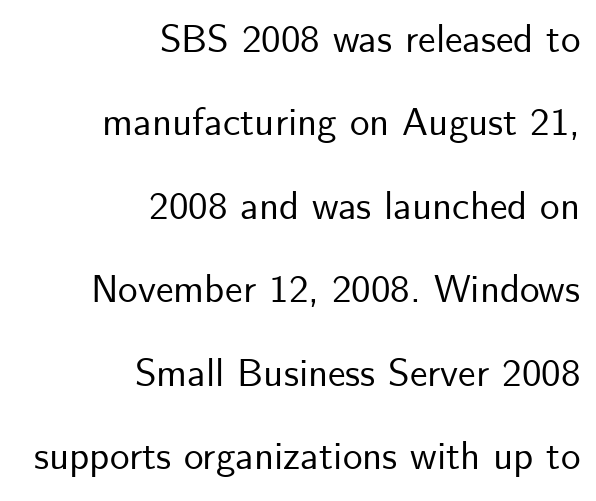
{"serif": "no", "italic": "no", "width": "normal", "stroke_contrast": "low", "x_height": "small", "monospaced": "no", "underline": "no", "align": "right", "line_spacing": "loose", "line_spacing_ratio": 2.14, "letter_spacing": "normal", "letter_spacing_em": 0.0, "glyph_px": 39}
